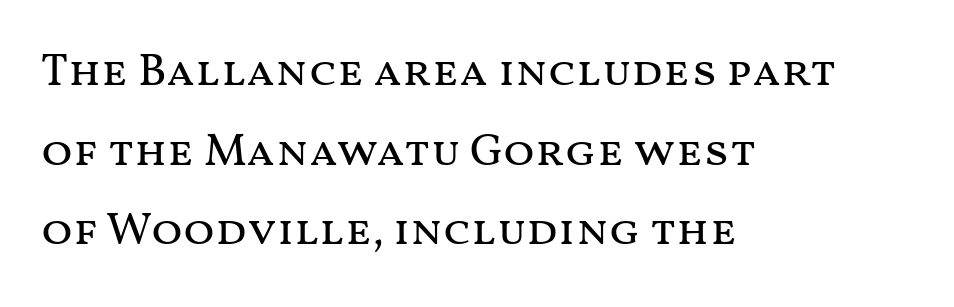
{"italic": "no", "bold": "no", "weight": "regular", "width": "wide", "stroke_contrast": "medium", "x_height": "medium", "monospaced": "no", "underline": "no", "align": "left", "line_spacing_ratio": 1.73, "letter_spacing": "normal", "letter_spacing_em": 0.0, "glyph_px": 46}
